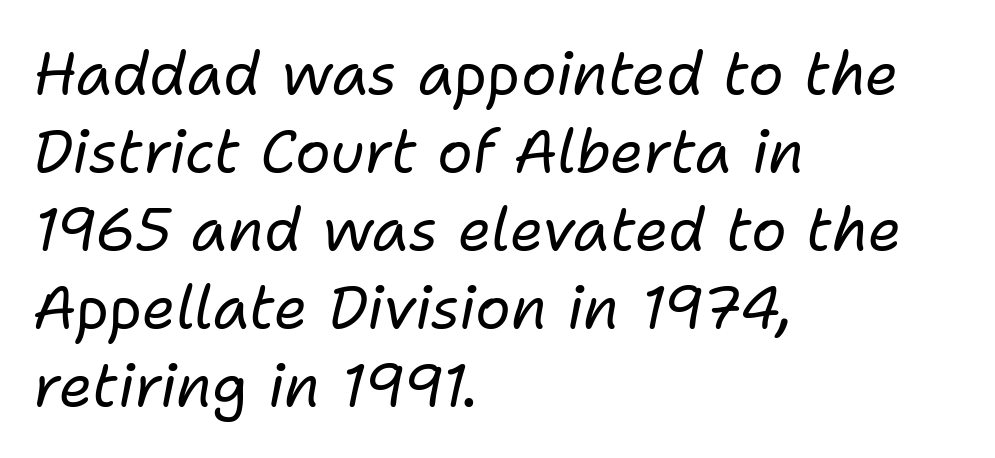
The image shows 59 px regular-weight type, italic (leaning right); set left-aligned, normal line spacing (1.32x), normal letter spacing, not underlined; low stroke contrast and a medium x-height.
